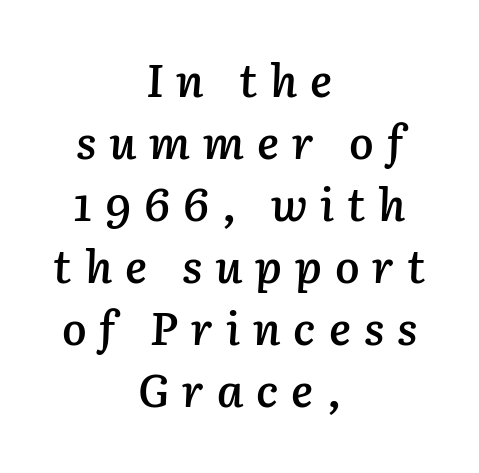
The image shows 46 px semibold type, italic (leaning right); set centered, normal line spacing (1.35x), unusually wide letter spacing (+0.28 em), not underlined; low stroke contrast and a medium x-height.
